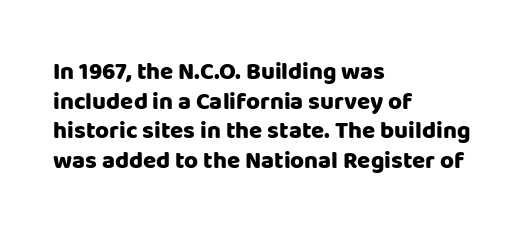
Nobody drew a line under any word here. The lettering stays uniformly vertical, giving the passage a roman look. Each word holds together tightly as a unit, with standard inter-letter gaps. A student would call this left alignment; a typographer would say flush left, rag right. Typographic density is high because the face is bold.
